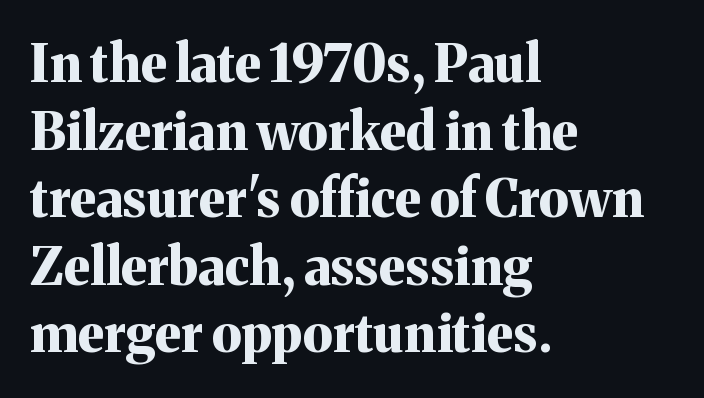
Q: Is the text bold? A: Yes.
Q: Is the text italic (slanted)? A: No, it is upright.
Q: Is the typeface a serif or a sans-serif typeface? A: Serif.
Q: Is the text underlined? A: No.
Q: How is the paragraph aligned? A: Left-aligned.
Q: Is the spacing between letters normal or unusually wide? A: Normal.
Q: Is the spacing between lines tight, normal or loose? A: Normal.
Q: Width (condensed, normal, or wide)? A: Normal.
Q: Stroke contrast? A: Medium.
Q: x-height? A: Medium.
Q: Monospaced? A: No.
